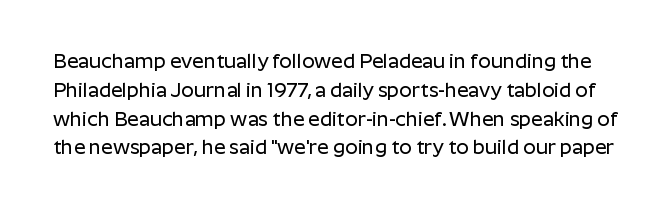
{"italic": "no", "underline": "no", "line_spacing": "normal", "line_spacing_ratio": 1.44, "letter_spacing": "normal", "letter_spacing_em": 0.0, "glyph_px": 20}
